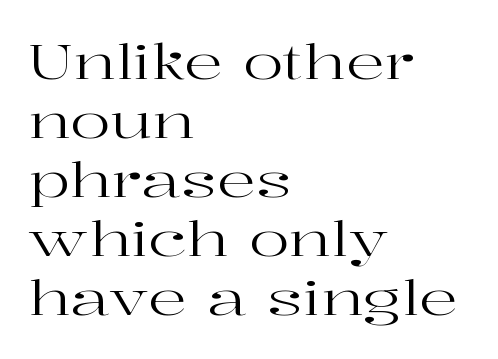
Q: Is the text bold? A: No.
Q: Is the text italic (slanted)? A: No, it is upright.
Q: Is the typeface a serif or a sans-serif typeface? A: Serif.
Q: Is the text underlined? A: No.
Q: How is the paragraph aligned? A: Left-aligned.
Q: Is the spacing between letters normal or unusually wide? A: Normal.
Q: Width (condensed, normal, or wide)? A: Wide.
Q: Stroke contrast? A: High.
Q: x-height? A: Medium.
Q: Monospaced? A: No.
